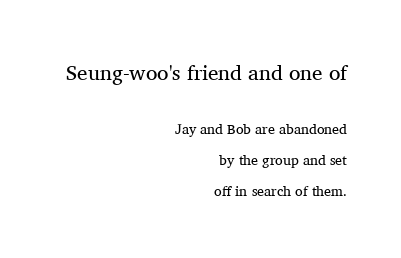
Block one is the big one; block two sits smaller underneath. Here the glyphs are tracked normally, forming tight word shapes. If you drew a line through each stem, it would be perfectly vertical. A typesetter would call this leading open, well beyond the default.
